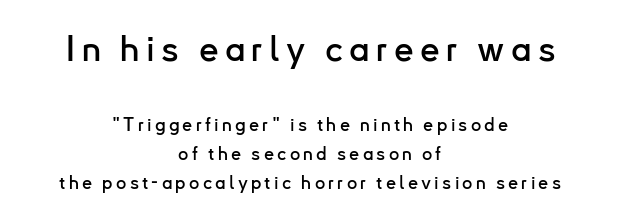
{"serif": "no", "italic": "no", "width": "normal", "stroke_contrast": "low", "x_height": "small", "monospaced": "no", "underline": "no", "align": "center", "line_spacing": "normal", "line_spacing_ratio": 1.62, "larger_block": "first", "size_ratio": 1.94, "glyph_px": 35}
